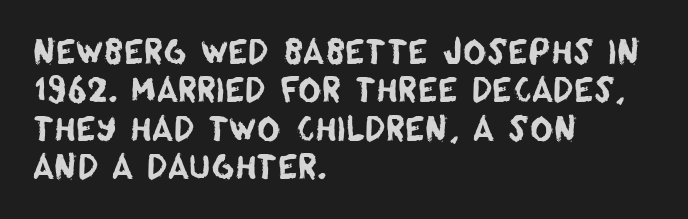
{"serif": "no", "width": "normal", "stroke_contrast": "low", "x_height": "large", "monospaced": "no", "underline": "no", "align": "left", "line_spacing_ratio": 1.2, "letter_spacing": "normal", "letter_spacing_em": 0.0, "glyph_px": 32}
